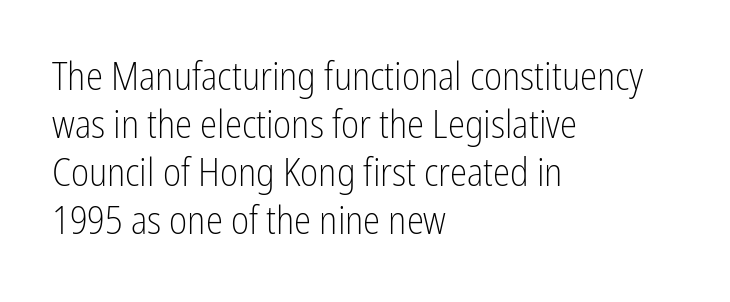
{"serif": "no", "italic": "no", "bold": "no", "weight": "light", "width": "condensed", "stroke_contrast": "low", "x_height": "medium", "monospaced": "no", "underline": "no", "align": "left", "line_spacing_ratio": 1.23, "letter_spacing": "normal", "letter_spacing_em": 0.0, "glyph_px": 39}
